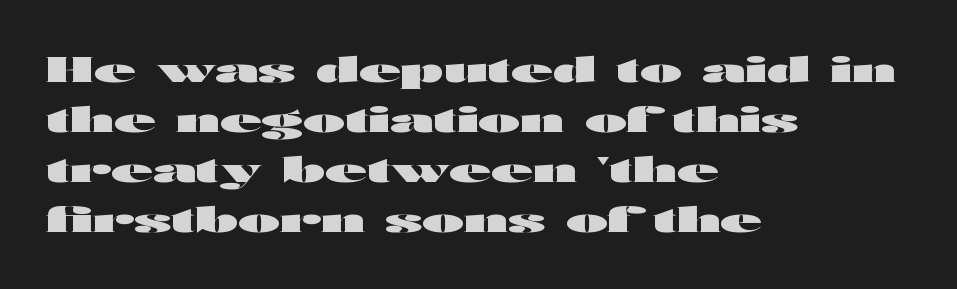
The image shows 34 px heavy, wide sans-serif type, upright; set left-aligned, normal line spacing (1.47x), normal letter spacing, not underlined; high stroke contrast and a medium x-height.
